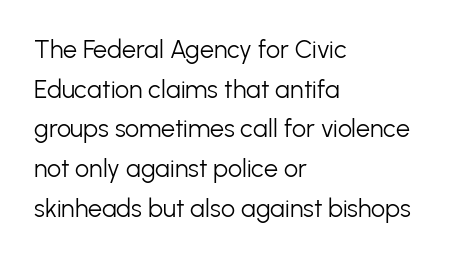
The image shows 25 px text type, upright; set left-aligned, normal line spacing (1.59x), normal letter spacing, not underlined.
